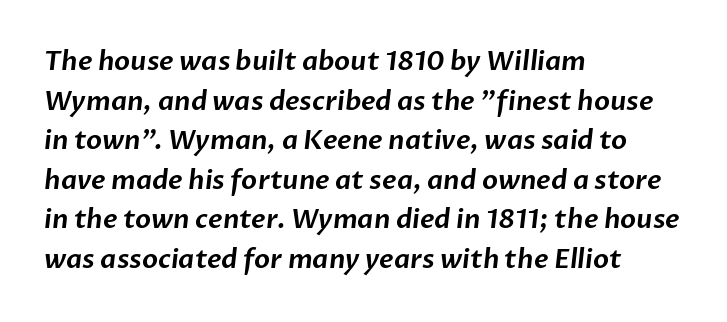
{"underline": "no", "align": "left", "line_spacing": "normal", "line_spacing_ratio": 1.52, "letter_spacing": "normal", "letter_spacing_em": 0.0, "glyph_px": 26}
